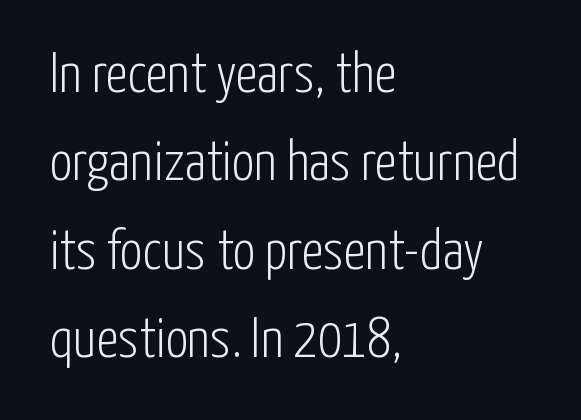
In terms of posture, this sample is upright. The face used here is a sans, in the tradition of grotesques and geometrics. Just letters on the line, the space beneath them empty. The designer left line spacing at the default. Spacing verdict: proportional, widths tailored to each character.
